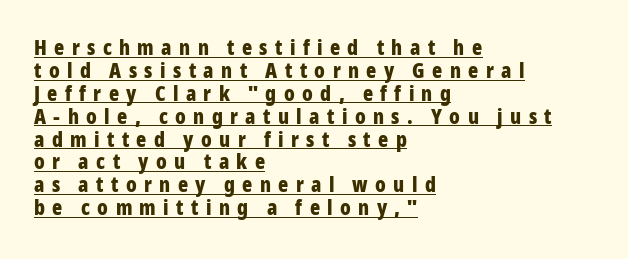
The image shows 21 px bold type, upright; set left-aligned, tight line spacing (1.09x), unusually wide letter spacing (+0.35 em), underlined.
